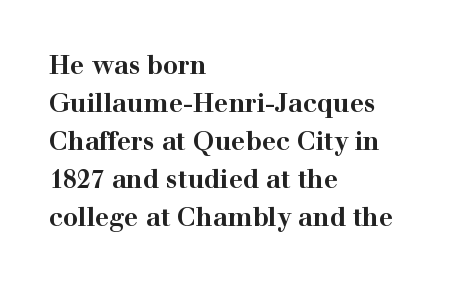
The image shows 25 px bold type, upright; set left-aligned, normal line spacing (1.52x), normal letter spacing, not underlined.
